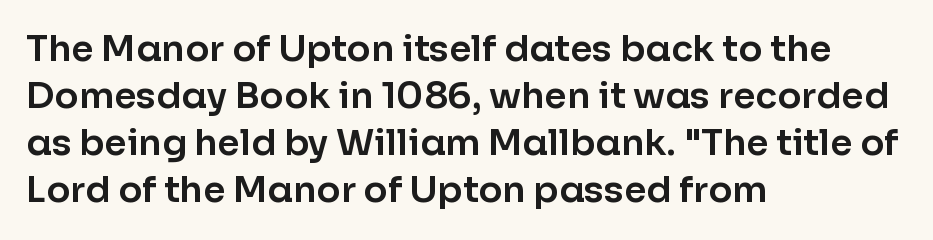
{"serif": "no", "italic": "no", "width": "normal", "stroke_contrast": "low", "x_height": "medium", "monospaced": "no", "underline": "no", "align": "left", "line_spacing": "normal", "line_spacing_ratio": 1.31, "letter_spacing": "normal", "letter_spacing_em": 0.0, "glyph_px": 36}
